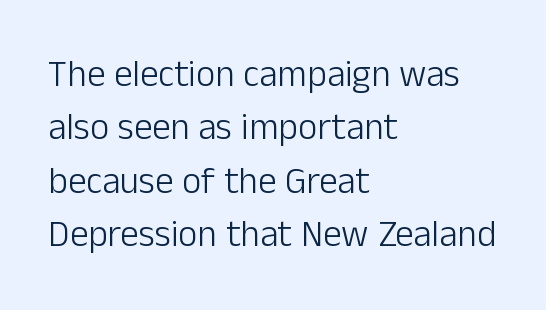
The image shows 37 px light sans-serif type, upright; set left-aligned, normal line spacing (1.44x), normal letter spacing, not underlined; low stroke contrast and a medium x-height.
